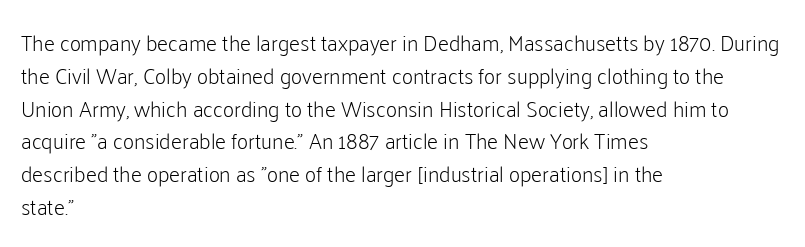
Q: Is the text bold? A: No.
Q: Is the text italic (slanted)? A: No, it is upright.
Q: Is the text underlined? A: No.
Q: How is the paragraph aligned? A: Left-aligned.
Q: Is the spacing between letters normal or unusually wide? A: Normal.
Q: Is the spacing between lines tight, normal or loose? A: Normal.
